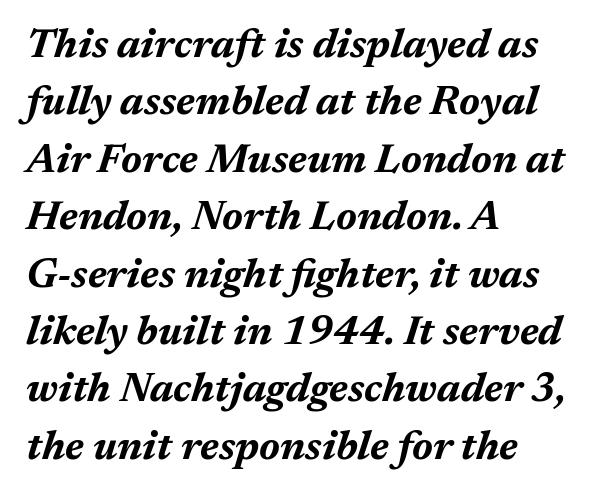
Q: Is the text bold? A: Yes.
Q: Is the text italic (slanted)? A: Yes, it leans right by about 17 degrees.
Q: Is the text underlined? A: No.
Q: How is the paragraph aligned? A: Left-aligned.
Q: Is the spacing between letters normal or unusually wide? A: Normal.
Q: Is the spacing between lines tight, normal or loose? A: Normal.
Q: Width (condensed, normal, or wide)? A: Normal.
Q: Stroke contrast? A: Medium.
Q: x-height? A: Medium.
Q: Monospaced? A: No.
